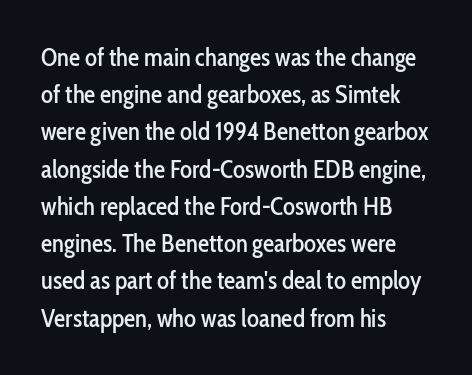
{"italic": "no", "underline": "no", "align": "left", "line_spacing": "normal", "line_spacing_ratio": 1.49, "letter_spacing": "normal", "letter_spacing_em": 0.0, "glyph_px": 25}
